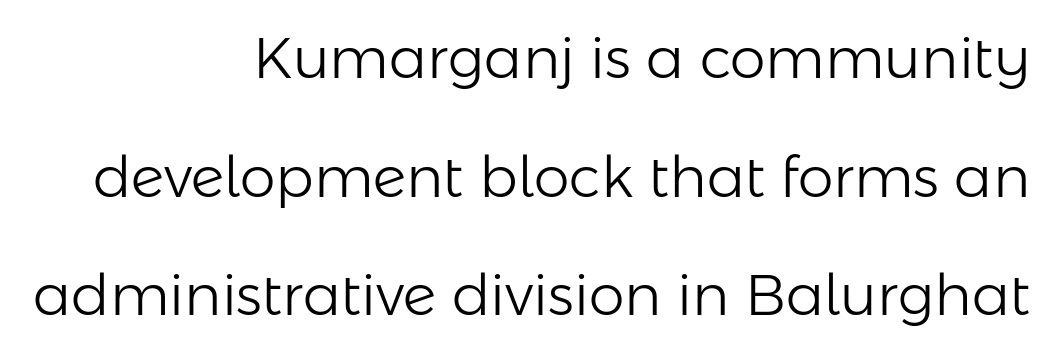
The image shows 57 px light sans-serif type, upright; set right-aligned, loose line spacing (2.08x), normal letter spacing, not underlined; low stroke contrast and a medium x-height.
